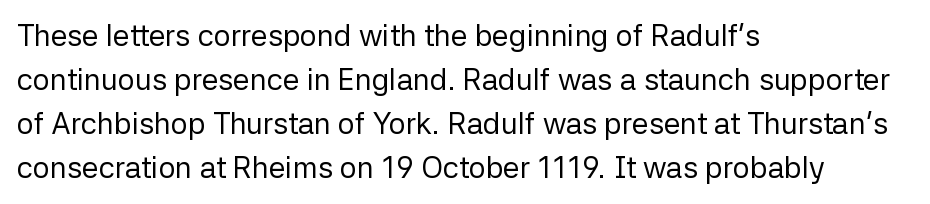
The image shows 30 px regular-weight sans-serif type, upright; set left-aligned, normal line spacing (1.47x), normal letter spacing, not underlined; low stroke contrast and a medium x-height.
